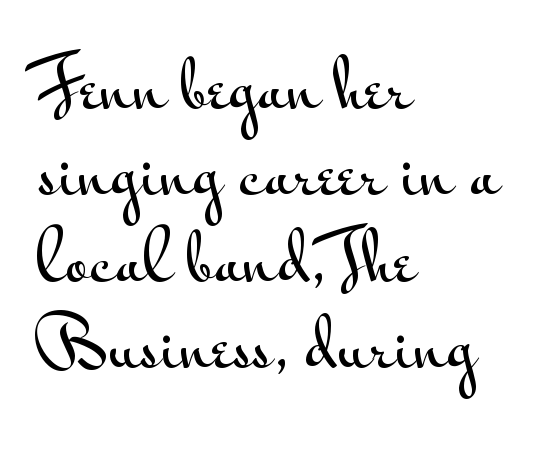
{"serif": "no", "width": "wide", "stroke_contrast": "medium", "x_height": "small", "monospaced": "no", "underline": "no", "align": "left", "line_spacing": "normal", "line_spacing_ratio": 1.33, "letter_spacing": "normal", "letter_spacing_em": 0.0, "glyph_px": 65}
